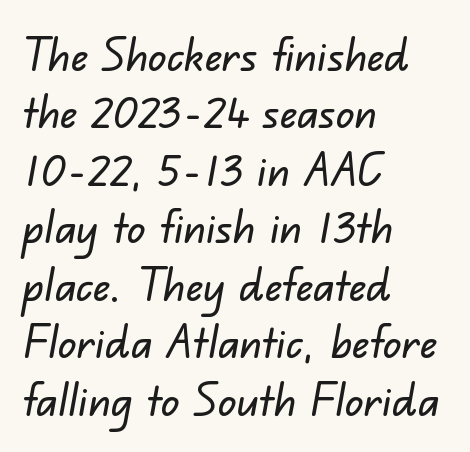
Reading down the block, your eye returns to a fixed left position each line. The line-height multiplier appears to be the usual default. Here the designer chose a conventional face with non-uniform glyph widths. The specimen omits any rule beneath the text block's lines. Regarding serifs, this sample does without them.
